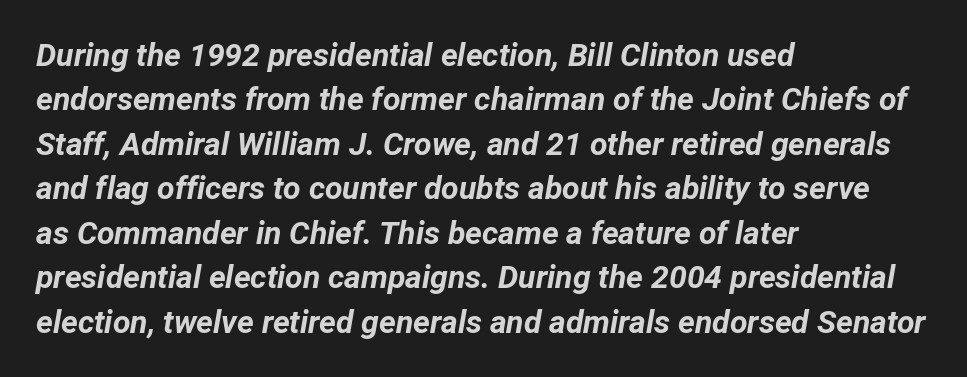
The image shows 32 px bold type, italic (leaning right); set left-aligned, normal line spacing (1.39x), normal letter spacing, not underlined; low stroke contrast and a medium x-height.
